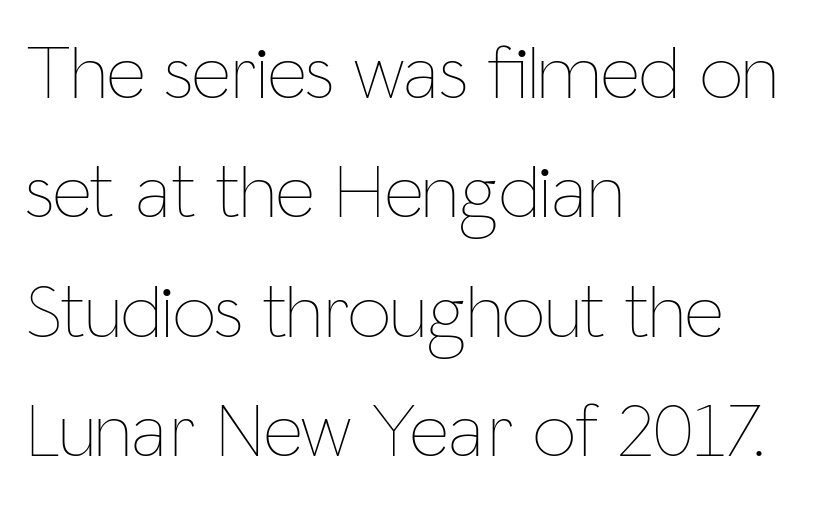
Nothing unusual about the tracking: characters are spaced as the font intends. The block of text has a typical density, with ordinary space between rows. Unbolded letterforms with no extra heft. Casual observation: everything's shoved over to the left. The string is rendered with underlining switched off.
